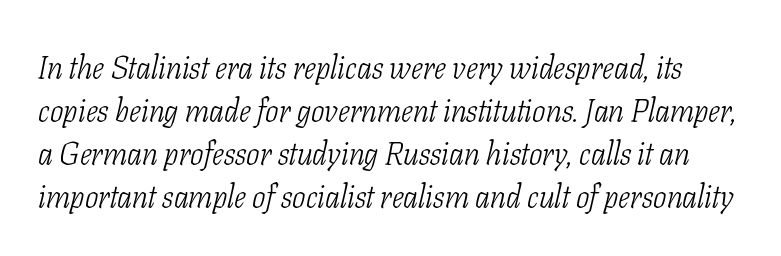
Varying glyph widths throughout — classic text-font behaviour. Nobody touched the tracking dial on this one. Any mark beneath the type? The region is blank. To sum up the face: it has serifs. The designer left line spacing at the default. Is the type slanted? Yes — the strokes lean at a clear angle.
